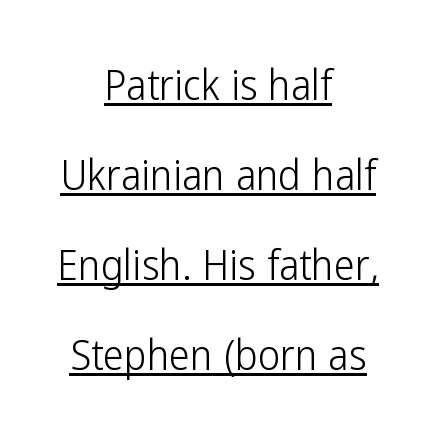
The type family on display is of the sans-serif kind. Successive baselines arrive slowly, with a big drop between each. Stroke thickness stays within the range of a standard reading face or lighter. Short note: letters normally spaced. A roman cut, with each character standing at attention. A rule runs beneath these lines of type.
